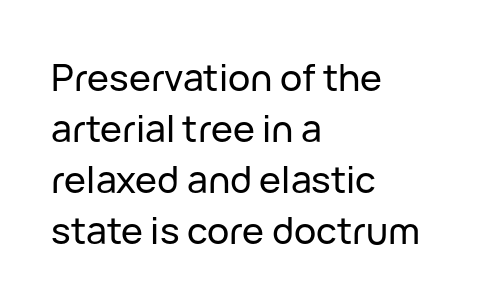
The image shows 37 px sans-serif type, upright; set left-aligned, normal line spacing (1.38x), normal letter spacing, not underlined; low stroke contrast and a medium x-height.
